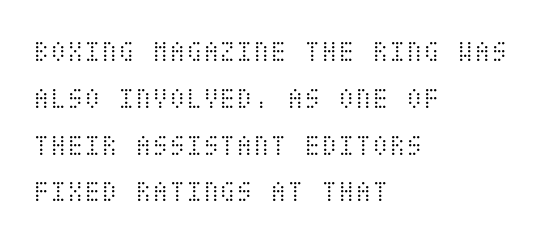
{"italic": "no", "bold": "no", "weight": "light", "width": "condensed", "stroke_contrast": "medium", "x_height": "large", "underline": "no", "align": "left", "line_spacing": "normal", "line_spacing_ratio": 1.51, "letter_spacing": "normal", "letter_spacing_em": 0.0, "glyph_px": 31}
